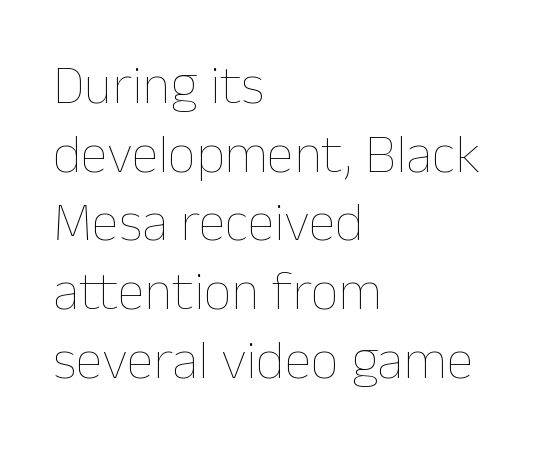
{"italic": "no", "bold": "no", "weight": "thin", "width": "normal", "stroke_contrast": "low", "x_height": "medium", "monospaced": "no", "underline": "no", "align": "left", "line_spacing": "normal", "line_spacing_ratio": 1.25, "letter_spacing": "normal", "letter_spacing_em": 0.0, "glyph_px": 55}
